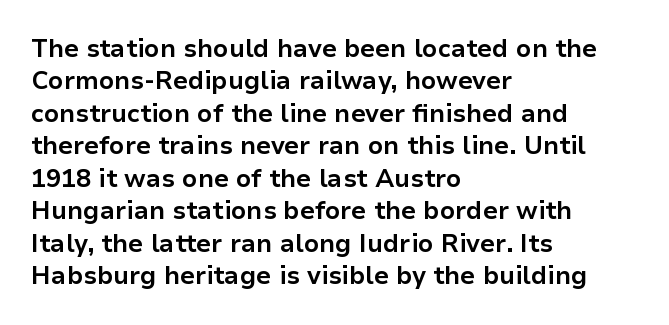
Q: Is the text bold? A: Yes.
Q: Is the text italic (slanted)? A: No, it is upright.
Q: Is the text underlined? A: No.
Q: How is the paragraph aligned? A: Left-aligned.
Q: Is the spacing between letters normal or unusually wide? A: Normal.
Q: Is the spacing between lines tight, normal or loose? A: Normal.
